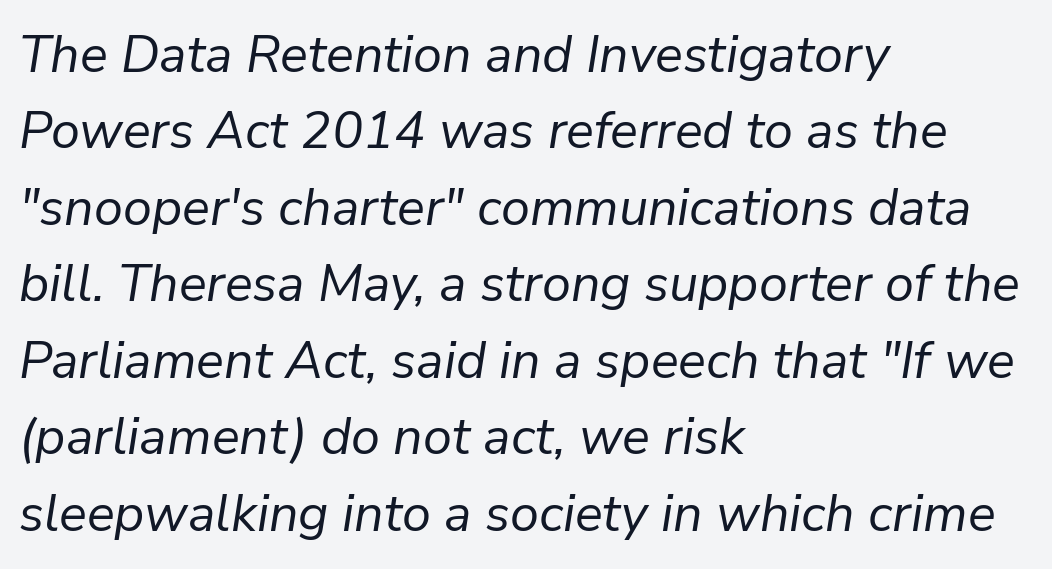
The image shows 52 px regular-weight type, italic (leaning right); set left-aligned, normal line spacing (1.47x), normal letter spacing, not underlined; low stroke contrast and a medium x-height.
